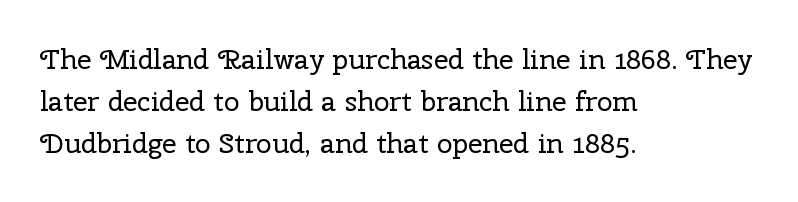
Q: Is the text bold? A: No.
Q: Is the text italic (slanted)? A: No, it is upright.
Q: Is the typeface a serif or a sans-serif typeface? A: Serif.
Q: Is the text underlined? A: No.
Q: How is the paragraph aligned? A: Left-aligned.
Q: Is the spacing between letters normal or unusually wide? A: Normal.
Q: Is the spacing between lines tight, normal or loose? A: Normal.
Q: Width (condensed, normal, or wide)? A: Normal.
Q: Stroke contrast? A: Low.
Q: x-height? A: Medium.
Q: Monospaced? A: No.
